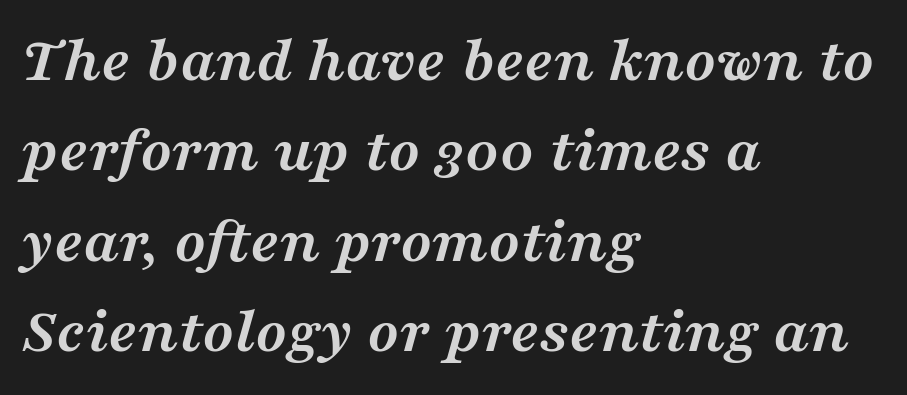
The image shows 65 px semibold, wide serif type, italic (leaning right); set left-aligned, normal line spacing (1.39x), normal letter spacing, not underlined; medium stroke contrast and a medium x-height.
